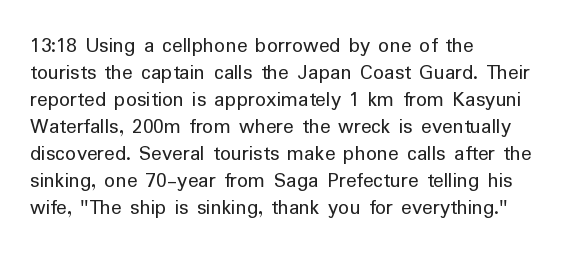
The image shows 22 px text type, upright; set left-aligned, line spacing 1.23x, normal letter spacing, not underlined.
